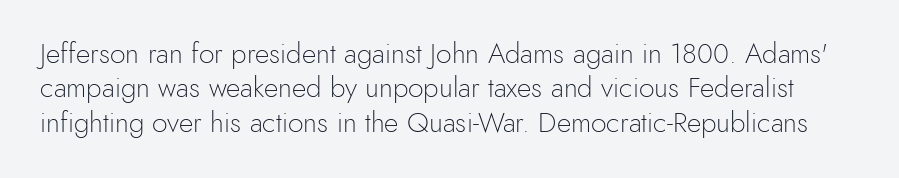
The image shows 28 px light sans-serif type, upright; set line spacing 1.23x, normal letter spacing, not underlined; a small x-height.
